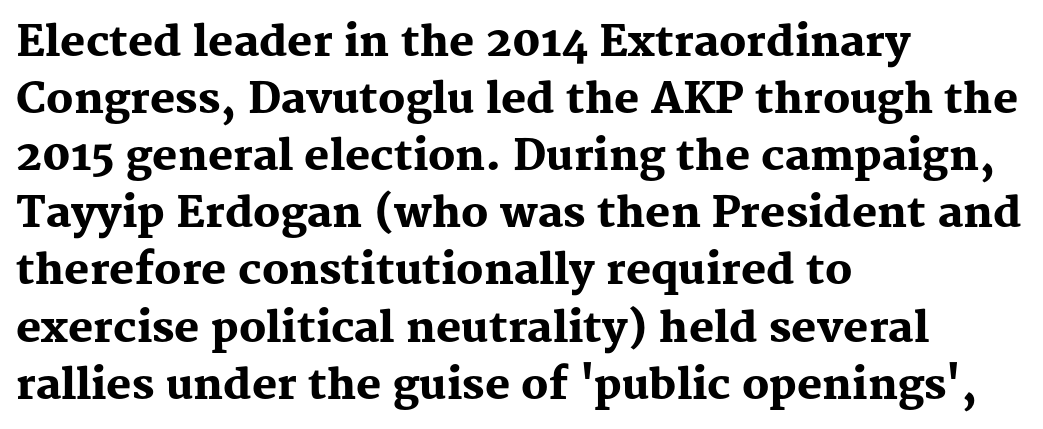
{"serif": "yes", "italic": "no", "bold": "yes", "weight": "heavy", "width": "normal", "stroke_contrast": "medium", "x_height": "medium", "monospaced": "no", "underline": "no", "align": "left", "line_spacing": "normal", "line_spacing_ratio": 1.36, "letter_spacing": "normal", "letter_spacing_em": 0.0, "glyph_px": 42}
